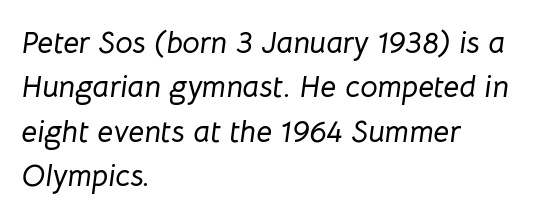
Where is the straight margin? On the left. This rendering leaves character spacing at its baseline value. Baseline-to-baseline distance is the conventional proportion of letter height. These lines are rendered in a variable-pitch font. The space beneath each line is pristine and unruled. Tall strokes in this sample are angled rather than plumb.
